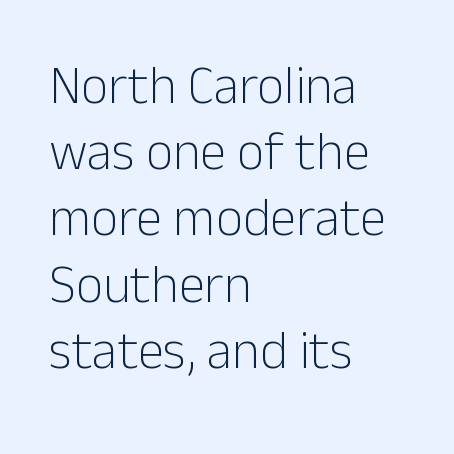
Unbolded letterforms with no extra heft. Designer's note — italics off, roman on. Honestly, there is no underline to notice here at all. If you drew a ruler down the left edge, every line would touch it.
